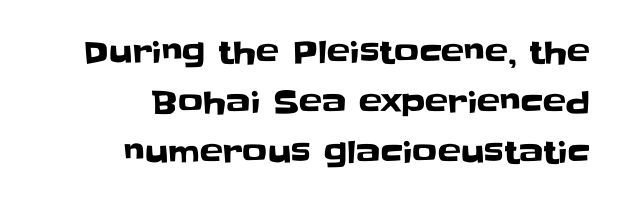
Notice how the stems are strictly vertical — no italics here. Each word holds together tightly as a unit, with standard inter-letter gaps. The passage shown is typed in a proportional face where columns would drift. The rendering anchors every line to the right-hand side. The passage shown stacks its lines at a standard gap. Descender tails drop into unmarked territory.
